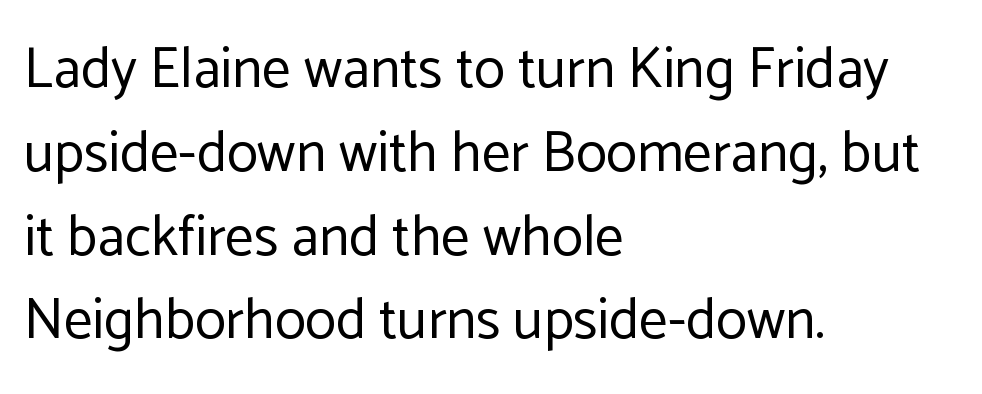
Q: Is the text bold? A: No.
Q: Is the text italic (slanted)? A: No, it is upright.
Q: Is the typeface a serif or a sans-serif typeface? A: Sans-serif.
Q: Is the text underlined? A: No.
Q: How is the paragraph aligned? A: Left-aligned.
Q: Is the spacing between letters normal or unusually wide? A: Normal.
Q: Is the spacing between lines tight, normal or loose? A: Normal.
Q: Width (condensed, normal, or wide)? A: Normal.
Q: Stroke contrast? A: Low.
Q: x-height? A: Medium.
Q: Monospaced? A: No.
